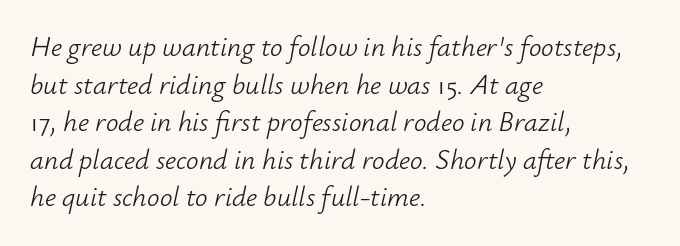
If you drew a ruler down the left edge, every line would touch it. Leading: standard. Would a proofreader flag this as italicized? Yes. Note the varied advance widths — an 'i' is clearly narrower than an 'm'. Heaviness? Minimal to ordinary, like unemphasized prose.
